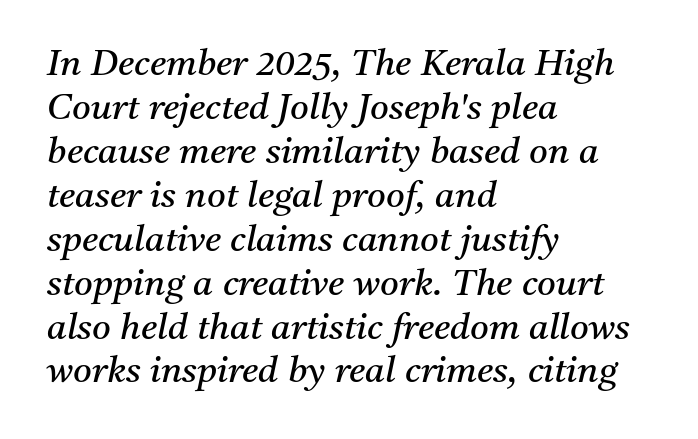
The image shows 36 px regular-weight serif type, italic (leaning right); set left-aligned, line spacing 1.22x, normal letter spacing, not underlined; medium stroke contrast and a medium x-height.
